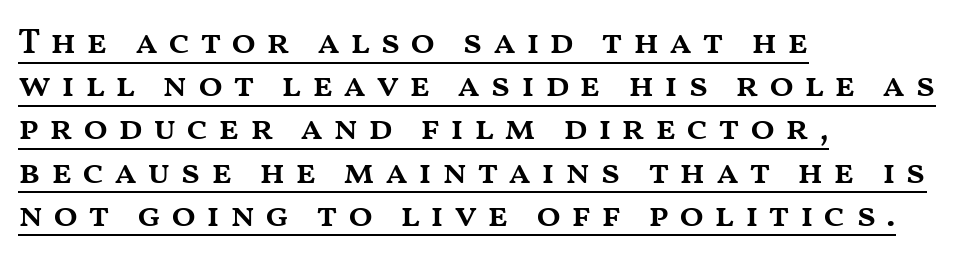
{"italic": "no", "bold": "semi", "weight": "semibold", "width": "wide", "stroke_contrast": "medium", "x_height": "medium", "monospaced": "no", "underline": "yes", "align": "left", "line_spacing_ratio": 1.2, "letter_spacing": "wide", "letter_spacing_em": 0.27, "glyph_px": 36}
